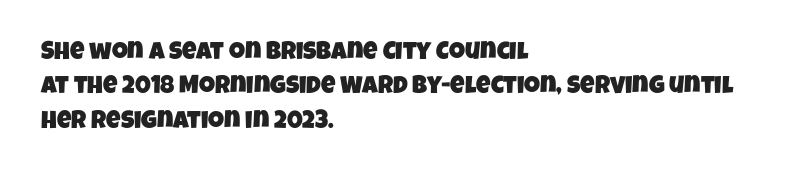
This rendering uses left alignment, leaving the right contour irregular. The strip under each line holds only bare page. Is there much room between lines? A standard amount, neither cramped nor airy. Tracking value appears to be zero — textbook default spacing.
